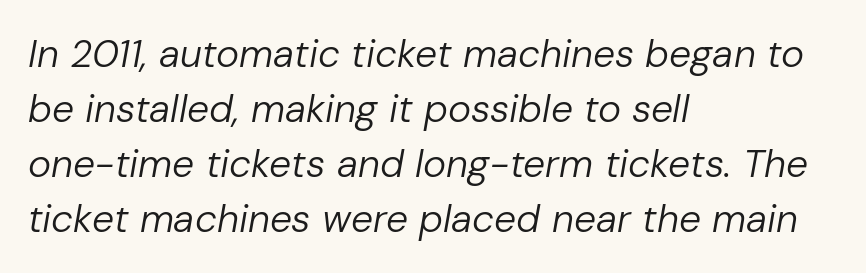
The font is comparable to plain body text, perhaps lighter. In terms of letterspacing, this is plain default setting. Rows of type keep a routine distance in the vertical direction. Has an underline been added? It has not.
